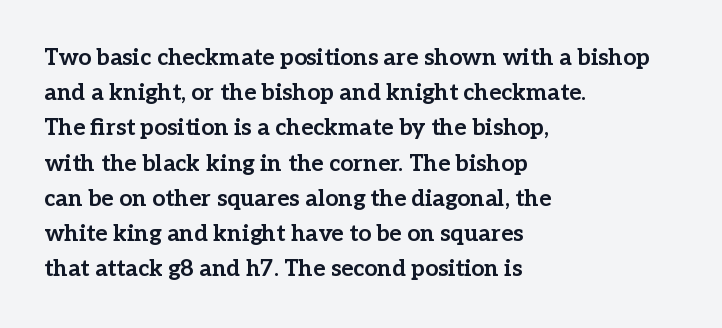
{"italic": "no", "bold": "yes", "underline": "no", "align": "left", "line_spacing": "normal", "line_spacing_ratio": 1.53, "letter_spacing": "normal", "letter_spacing_em": 0.0, "glyph_px": 23}
